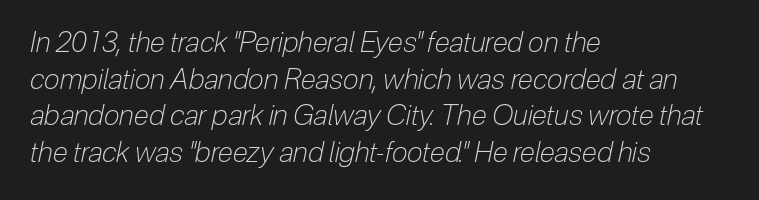
{"italic": "yes", "lean": "right", "slant_degrees": 12, "bold": "no", "weight": "light", "width": "condensed", "stroke_contrast": "low", "x_height": "medium", "monospaced": "no", "underline": "no", "align": "left", "line_spacing": "normal", "line_spacing_ratio": 1.31, "letter_spacing": "normal", "letter_spacing_em": 0.0, "glyph_px": 28}
